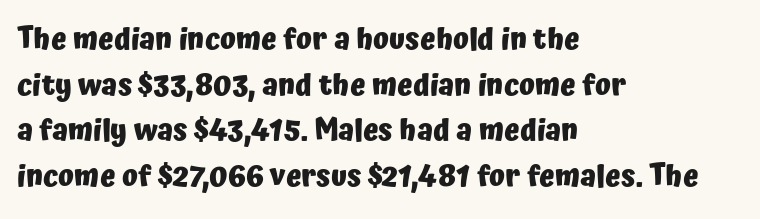
{"serif": "no", "italic": "no", "bold": "yes", "weight": "heavy", "width": "normal", "stroke_contrast": "low", "x_height": "medium", "monospaced": "no", "underline": "no", "align": "left", "line_spacing": "normal", "line_spacing_ratio": 1.57, "letter_spacing": "normal", "letter_spacing_em": 0.0, "glyph_px": 29}
